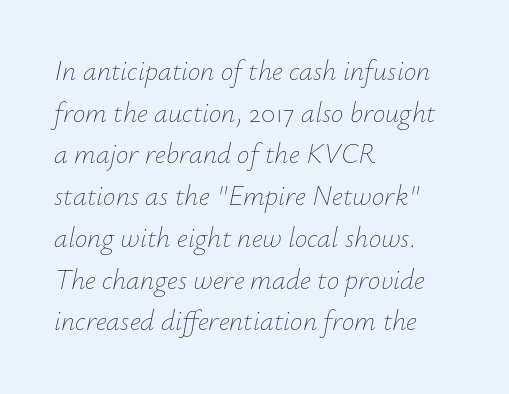
The image shows 28 px thin type, italic (leaning right); set left-aligned, normal line spacing (1.49x), normal letter spacing, not underlined; low stroke contrast and a small x-height.
